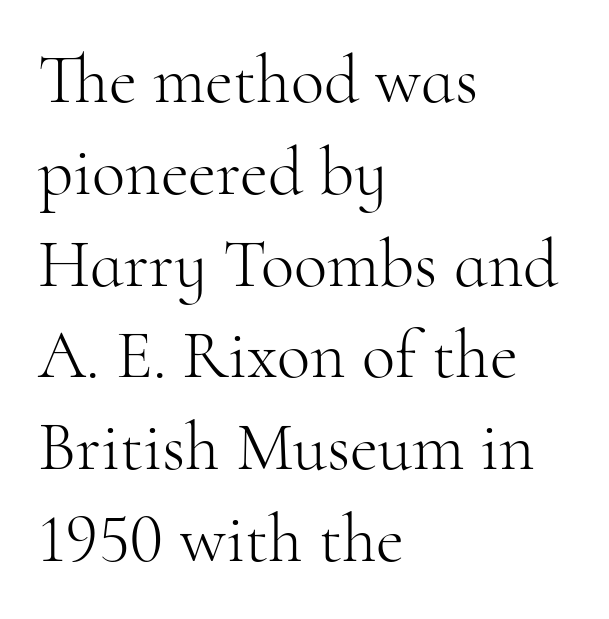
{"serif": "yes", "italic": "no", "bold": "no", "weight": "light", "width": "normal", "stroke_contrast": "high", "x_height": "small", "monospaced": "no", "underline": "no", "align": "left", "line_spacing": "normal", "line_spacing_ratio": 1.33, "letter_spacing": "normal", "letter_spacing_em": 0.0, "glyph_px": 69}
